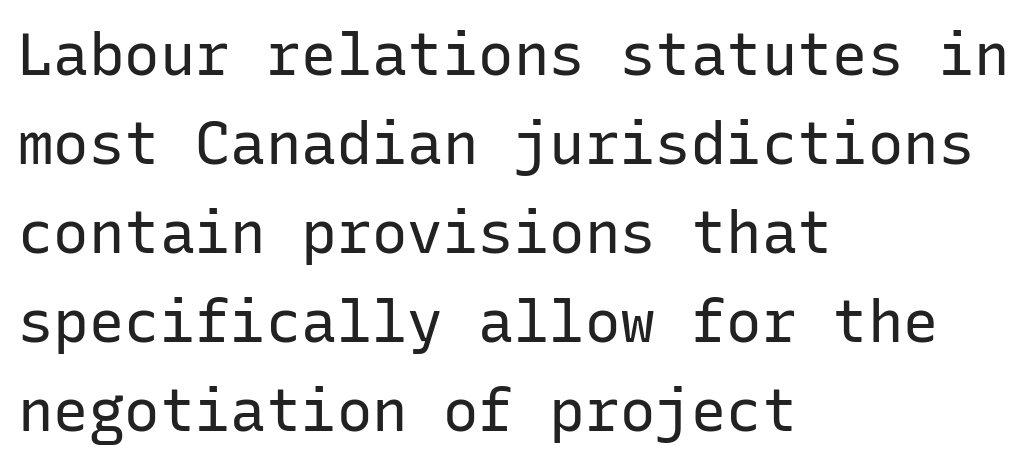
The image shows 59 px regular-weight sans-serif type, upright, monospaced; set left-aligned, normal line spacing (1.51x), normal letter spacing, not underlined; low stroke contrast and a medium x-height.
